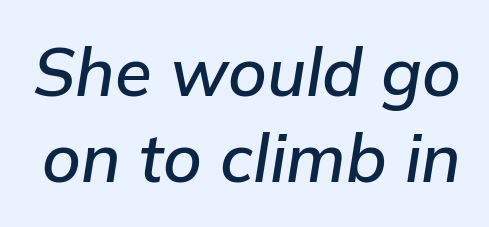
Decoration check: the copy has no underline. What's the leading like? Ordinary, nothing unusual. The passage shown has conventional tracking throughout. Do the characters align in a grid? No, the font is proportional. There's an unmistakable incline to the writing here.
